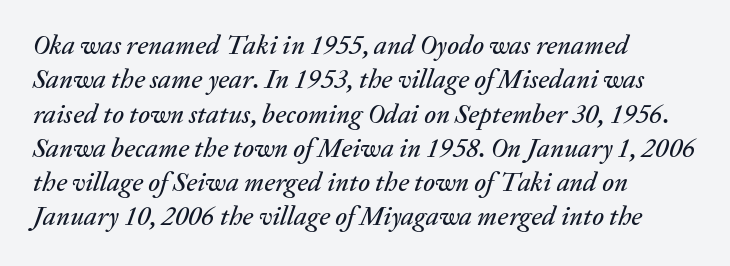
The passage shown stacks its lines at a standard gap. The words here are not underlined. This is oblique type, the kind used for emphasis or titles. Is the block centered? No — it sits flush against the left margin.
